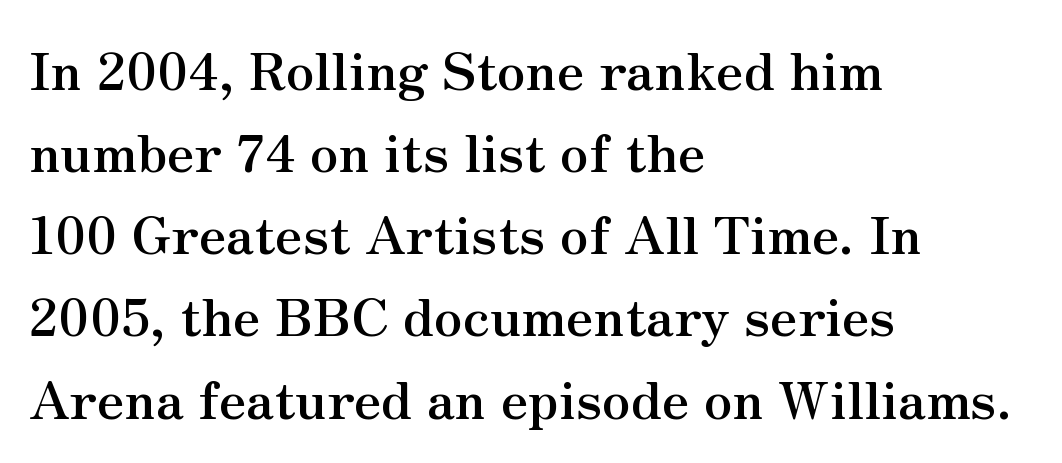
The image shows 52 px semibold serif type, upright; set left-aligned, normal line spacing (1.58x), normal letter spacing, not underlined; medium stroke contrast and a small x-height.
